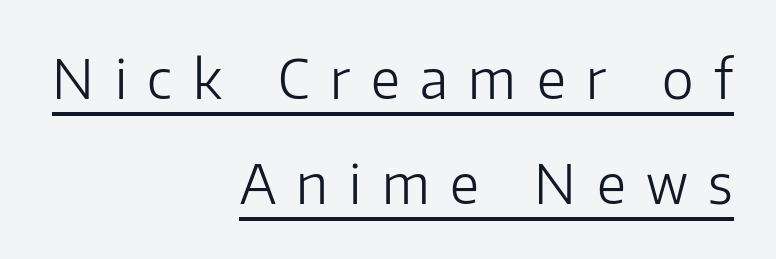
Q: Is the text bold? A: No.
Q: Is the text italic (slanted)? A: No, it is upright.
Q: Is the typeface a serif or a sans-serif typeface? A: Sans-serif.
Q: Is the text underlined? A: Yes.
Q: How is the paragraph aligned? A: Right-aligned.
Q: Is the spacing between letters normal or unusually wide? A: Unusually wide.
Q: Is the spacing between lines tight, normal or loose? A: Loose.
Q: Width (condensed, normal, or wide)? A: Normal.
Q: Stroke contrast? A: Low.
Q: x-height? A: Medium.
Q: Monospaced? A: No.
